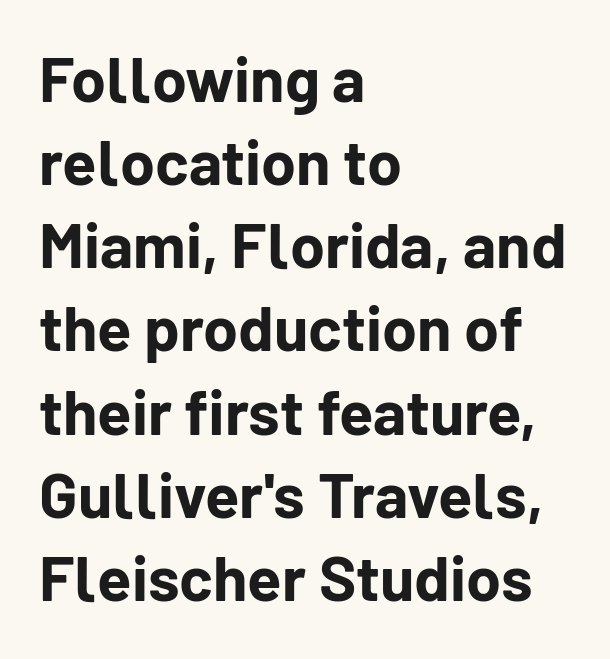
Honestly, the row spacing looks completely unremarkable. Alignment: flush left. Italic? Not at all — the glyphs are vertical. Serif or sans? Sans — the stroke terminals are bare. Decoration check: the copy has no underline.
